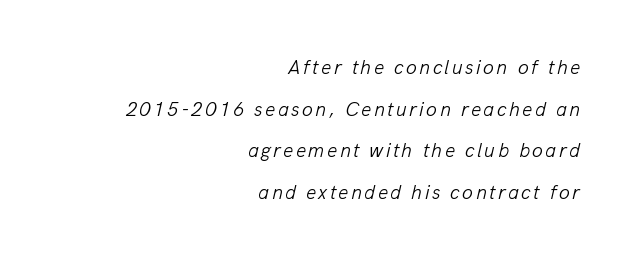
No extra ink here — the face is not bold. Has an underline been added? It has not. Italic? Definitely — the glyphs are oblique. Quick note: interline space is abundant. In CSS terms this would be text-align: right.
